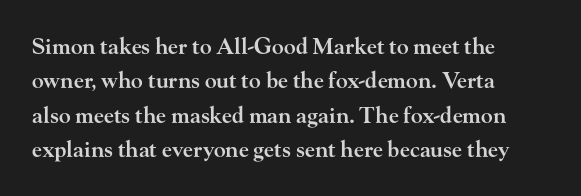
Q: Is the text bold? A: Semi-bold.
Q: Is the text italic (slanted)? A: No, it is upright.
Q: Is the text underlined? A: No.
Q: How is the paragraph aligned? A: Left-aligned.
Q: Is the spacing between letters normal or unusually wide? A: Normal.
Q: Is the spacing between lines tight, normal or loose? A: Normal.
